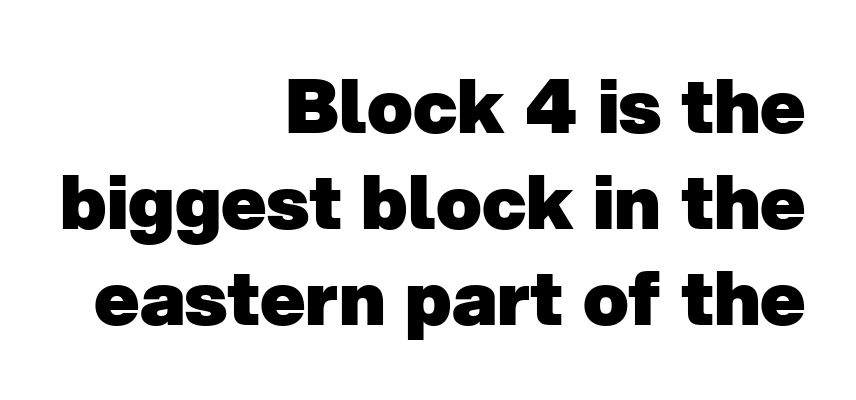
The glyphs in this specimen are sans serif. Letter spacing: default. The specimen omits any rule beneath the text block's lines. A typesetter would call this proportional, since set widths differ per character. This block has exactly the height ordinary leading produces.
